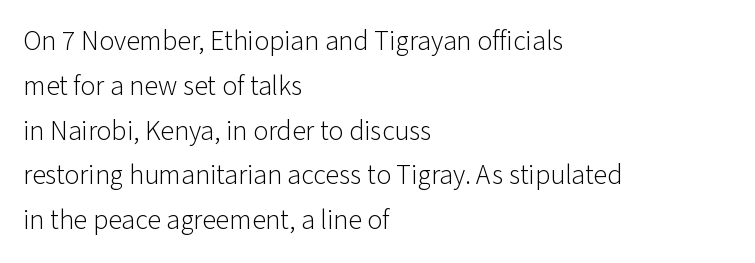
{"serif": "no", "italic": "no", "bold": "no", "weight": "light", "width": "normal", "stroke_contrast": "low", "x_height": "medium", "monospaced": "no", "underline": "no", "align": "left", "line_spacing": "normal", "line_spacing_ratio": 1.6, "letter_spacing": "normal", "letter_spacing_em": 0.0, "glyph_px": 28}
